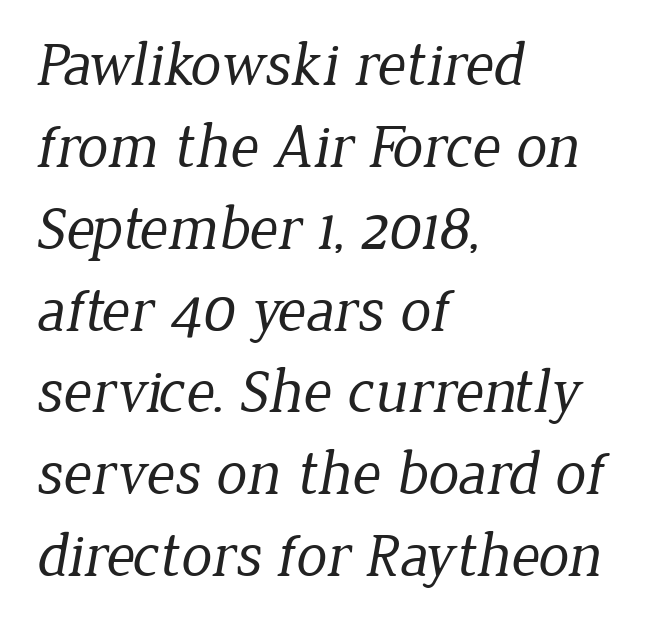
Q: Is the text bold? A: No.
Q: Is the typeface a serif or a sans-serif typeface? A: Serif.
Q: Is the text underlined? A: No.
Q: How is the paragraph aligned? A: Left-aligned.
Q: Is the spacing between letters normal or unusually wide? A: Normal.
Q: Is the spacing between lines tight, normal or loose? A: Normal.
Q: Width (condensed, normal, or wide)? A: Normal.
Q: Stroke contrast? A: Low.
Q: x-height? A: Medium.
Q: Monospaced? A: No.
